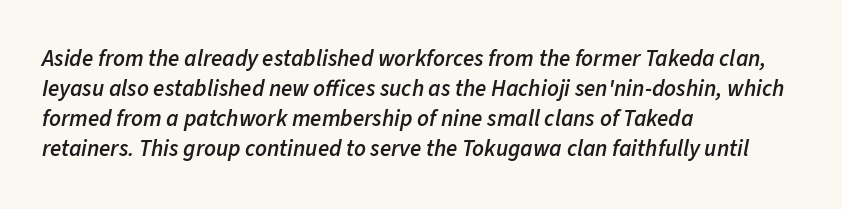
The image shows 23 px text type, italic (leaning right); set left-aligned, normal line spacing (1.31x), normal letter spacing, not underlined.
